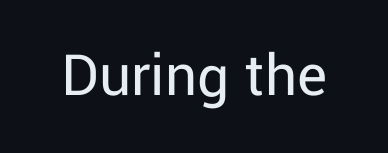
The passage shown is not bold in any degree. Honestly, the letter spacing is just normal — you wouldn't notice it. The characters display no serif detailing; their extremities are plain. Note the varied advance widths — an 'i' is clearly narrower than an 'm'. Letters rest on an invisible, unmarked baseline.
